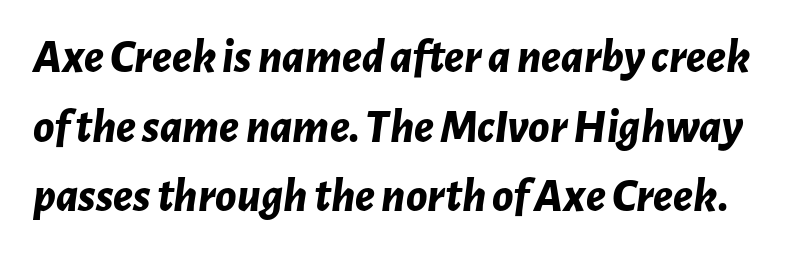
Look at the tracking — it's just the regular setting, nothing added. Regular leading. The passage shown is not underscored anywhere. Varying glyph widths throughout — classic text-font behaviour.
